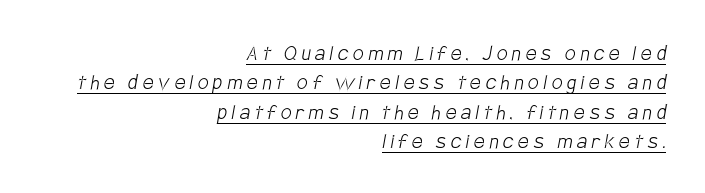
Weight class: somewhere from thin through regular. The rendering anchors every line to the right-hand side. What decoration does the sample have? An underline. This rendering widens character spacing well past its baseline value.
